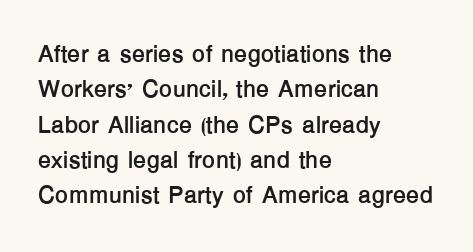
Q: Is the text bold? A: Yes.
Q: Is the text italic (slanted)? A: No, it is upright.
Q: Is the text underlined? A: No.
Q: How is the paragraph aligned? A: Left-aligned.
Q: Is the spacing between letters normal or unusually wide? A: Normal.
Q: Is the spacing between lines tight, normal or loose? A: Normal.
